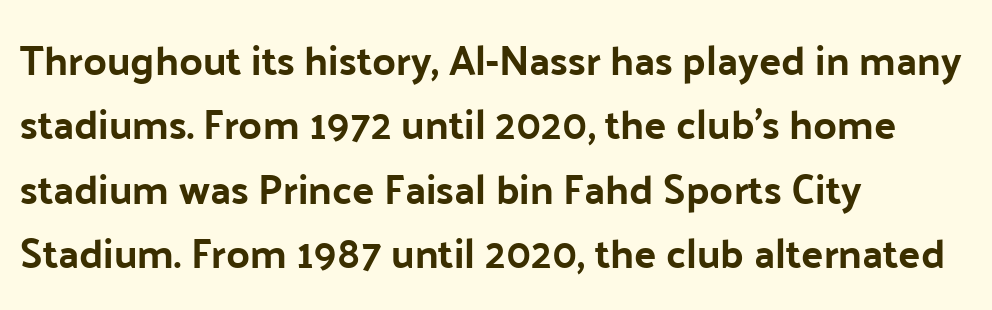
{"serif": "no", "italic": "no", "width": "normal", "stroke_contrast": "low", "x_height": "medium", "monospaced": "no", "underline": "no", "align": "left", "line_spacing": "normal", "line_spacing_ratio": 1.57, "letter_spacing": "normal", "letter_spacing_em": 0.0, "glyph_px": 41}
